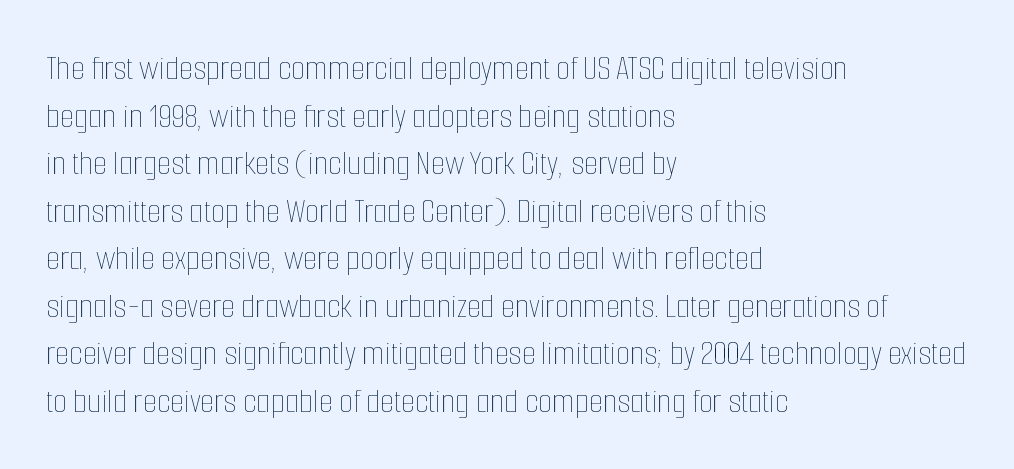
{"italic": "no", "bold": "no", "weight": "thin", "width": "condensed", "stroke_contrast": "low", "x_height": "medium", "monospaced": "no", "underline": "no", "align": "left", "line_spacing": "normal", "line_spacing_ratio": 1.32, "letter_spacing": "normal", "letter_spacing_em": 0.0, "glyph_px": 36}
